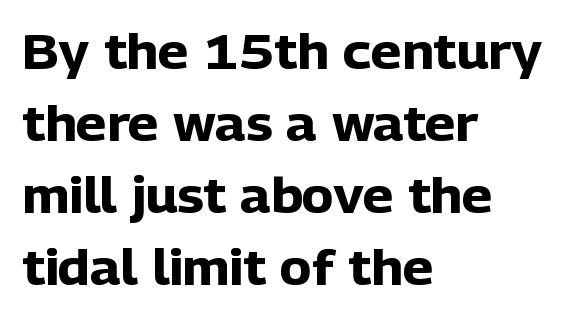
A bare baseline throughout the passage. Observe the ordinary spacing: letters are neighbours, not strangers. No feet cap the strokes, marking this as sans-serif type. Posture: upright roman. Regular leading. Note the varied advance widths — an 'i' is clearly narrower than an 'm'.
